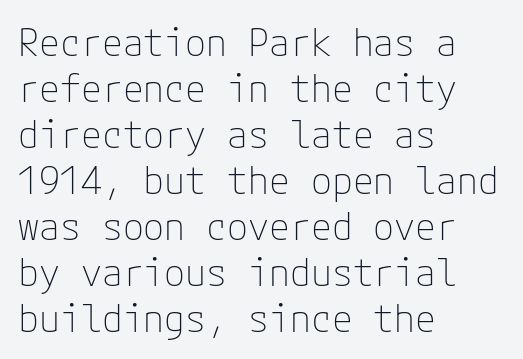
The image shows 38 px thin sans-serif type, upright; set left-aligned, line spacing 1.21x, normal letter spacing, not underlined; low stroke contrast and a medium x-height.
